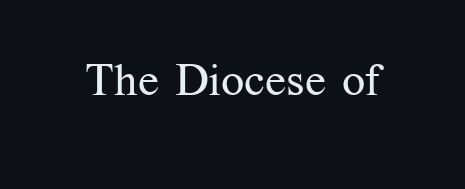
Q: Is the text bold? A: No.
Q: Is the text italic (slanted)? A: No, it is upright.
Q: Is the typeface a serif or a sans-serif typeface? A: Serif.
Q: Is the text underlined? A: No.
Q: Is the spacing between letters normal or unusually wide? A: Normal.
Q: Width (condensed, normal, or wide)? A: Normal.
Q: Stroke contrast? A: Medium.
Q: x-height? A: Medium.
Q: Monospaced? A: No.
